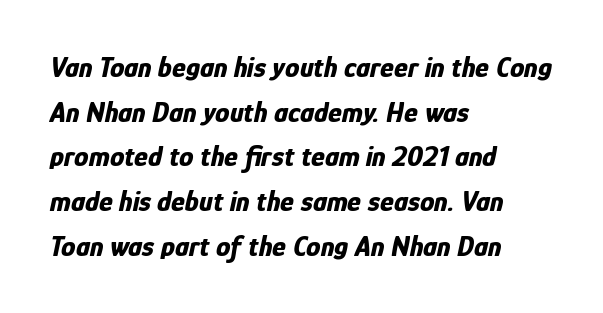
The image shows 29 px bold, condensed type, italic (leaning right); set left-aligned, normal line spacing (1.54x), normal letter spacing, not underlined; low stroke contrast and a medium x-height.
